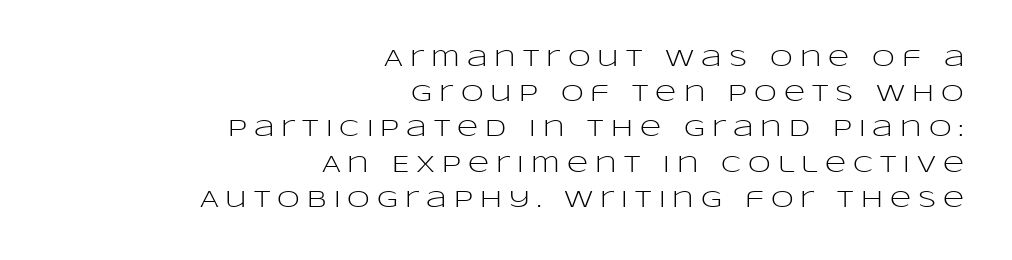
The font's upright variant was chosen for this text. The vertical gap from one line to the next is medium. Display-style spreading of the glyphs; the letterfit is very open. Right-aligned paragraph, ragged on the left.
